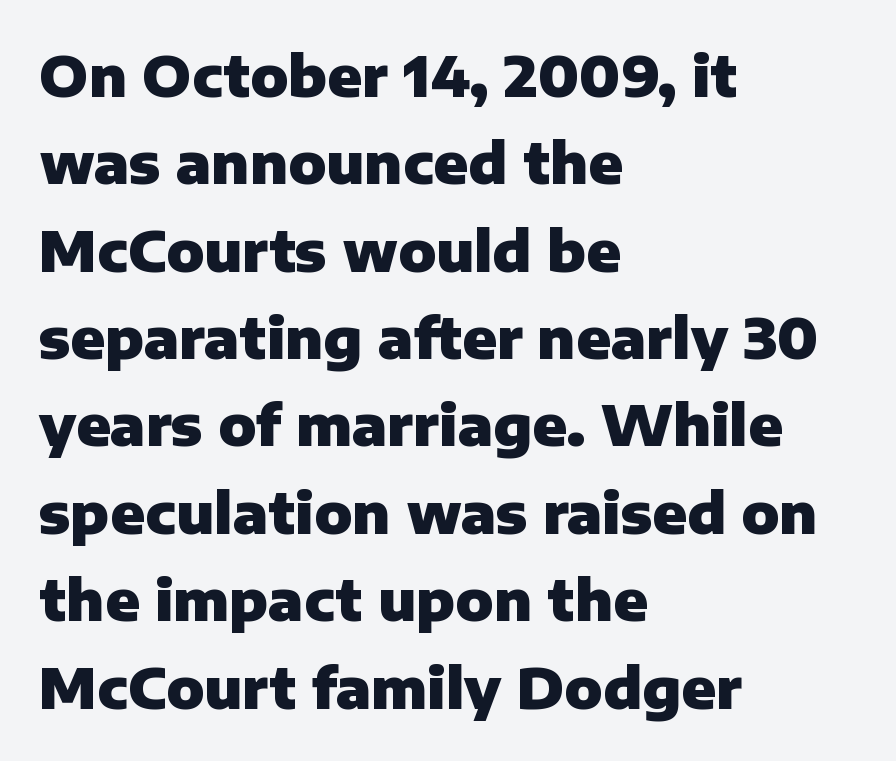
{"serif": "no", "italic": "no", "bold": "yes", "weight": "heavy", "width": "normal", "stroke_contrast": "low", "x_height": "medium", "monospaced": "no", "underline": "no", "align": "left", "line_spacing": "normal", "line_spacing_ratio": 1.56, "letter_spacing": "normal", "letter_spacing_em": 0.0, "glyph_px": 56}
